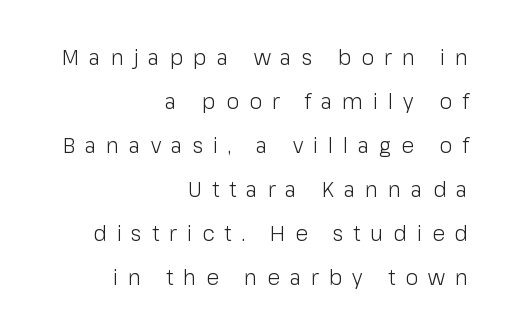
All the whitespace from short lines collects on the left. Any mark beneath the type? The region is blank. Students, note that the glyphs here are deliberately spaced far apart. Summary of vertical rhythm: relaxed, with wide interline spacing. Heft: none added — not bold.
